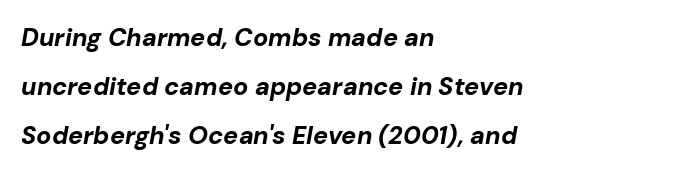
The image shows 25 px bold type, italic (leaning right); set left-aligned, loose line spacing (1.96x), normal letter spacing, not underlined.
